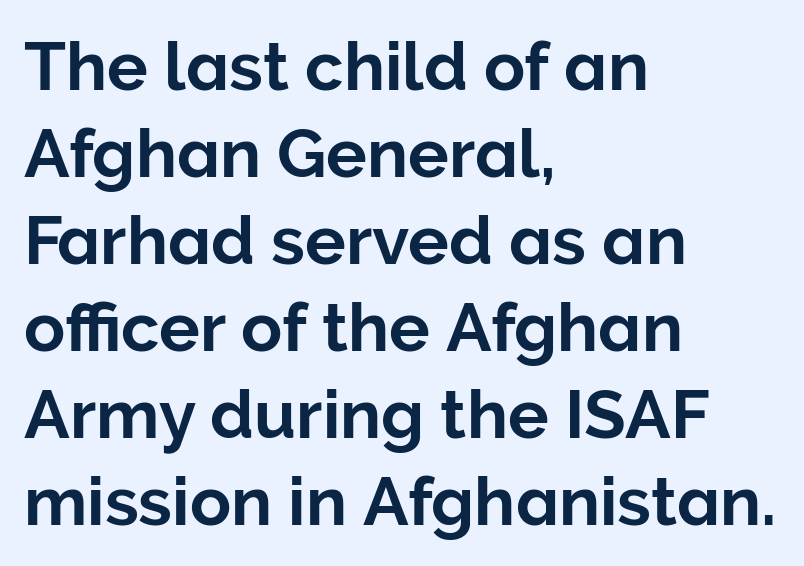
The image shows 68 px sans-serif type, upright; set left-aligned, normal line spacing (1.28x), normal letter spacing, not underlined; low stroke contrast and a medium x-height.
